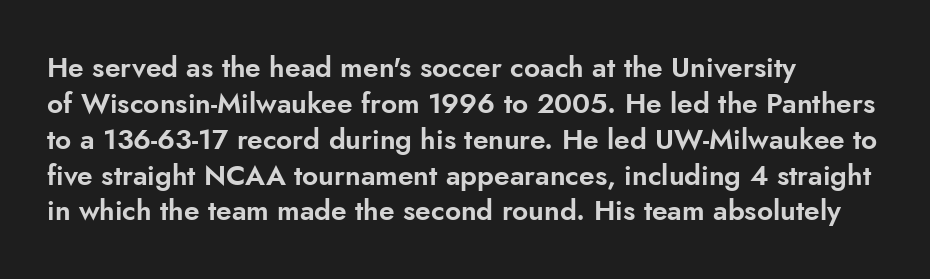
The image shows 28 px sans-serif type, upright; set left-aligned, normal line spacing (1.28x), normal letter spacing, not underlined; low stroke contrast and a small x-height.
